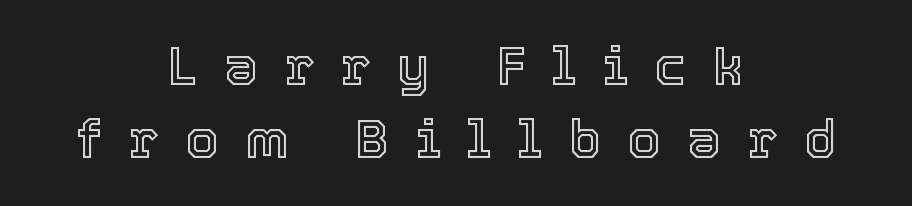
Someone cranked the tracking dial way up on this one. You can tell it's not italic because the verticals are truly vertical. The space beneath each line is pristine and unruled. A typesetter would call this proportional, since set widths differ per character. The compositor balanced each line on the midline. Evenly set lines give the paragraph a standard silhouette.
